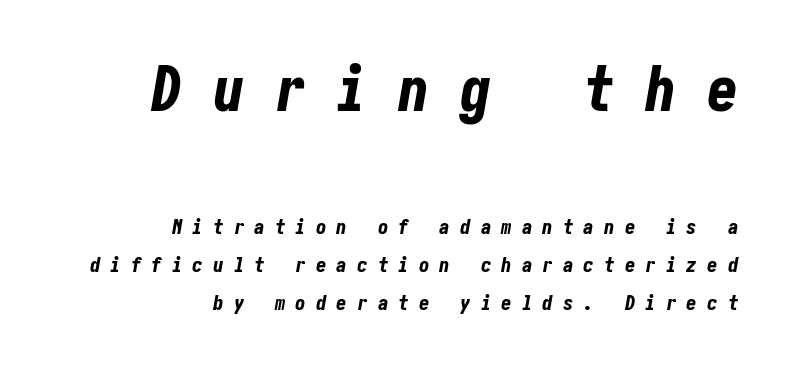
{"italic": "yes", "lean": "right", "slant_degrees": 10, "bold": "yes", "weight": "bold", "width": "condensed", "stroke_contrast": "low", "x_height": "medium", "underline": "no", "align": "right", "line_spacing_ratio": 1.81, "letter_spacing": "wide", "letter_spacing_em": 0.48, "larger_block": "first", "size_ratio": 3.0, "glyph_px": 63}
